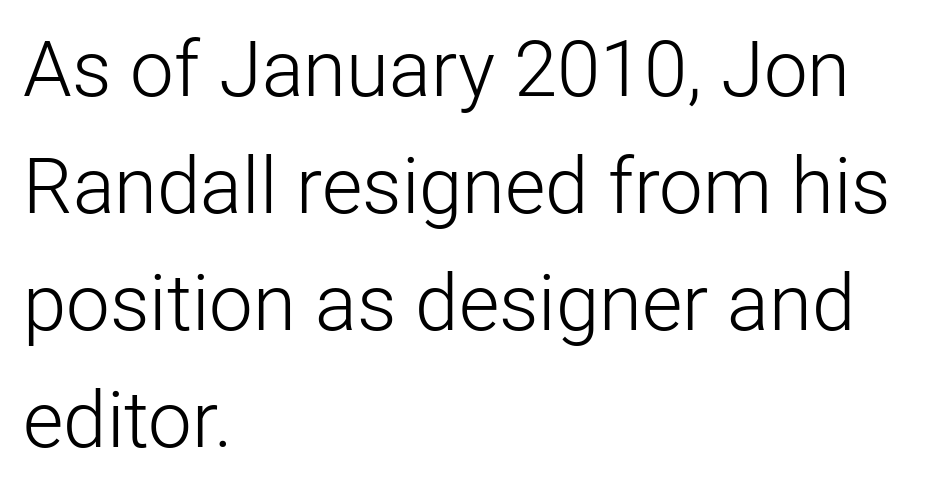
{"serif": "no", "italic": "no", "bold": "no", "weight": "light", "width": "normal", "stroke_contrast": "low", "x_height": "medium", "monospaced": "no", "underline": "no", "align": "left", "line_spacing": "normal", "line_spacing_ratio": 1.5, "letter_spacing": "normal", "letter_spacing_em": 0.0, "glyph_px": 78}
